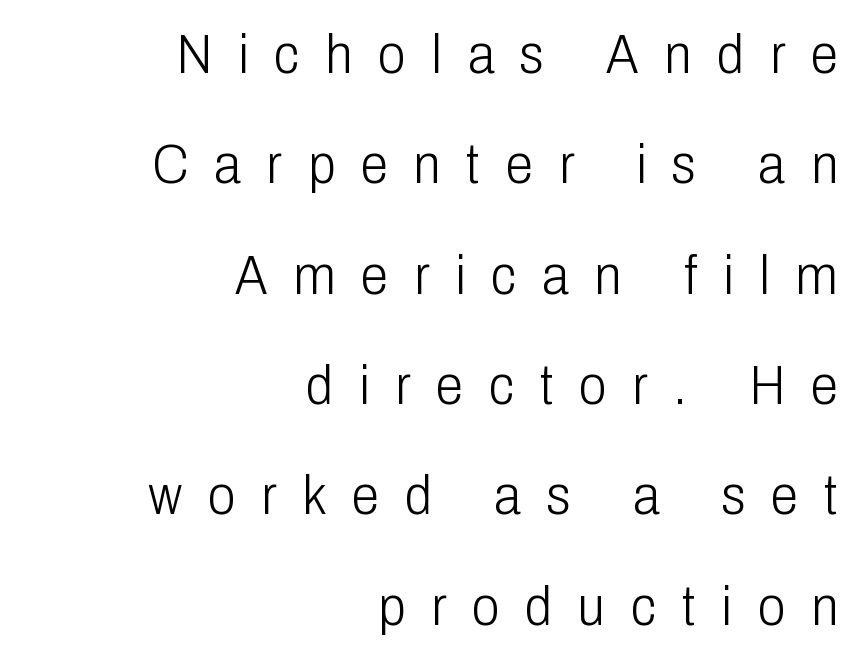
{"serif": "no", "italic": "no", "bold": "no", "weight": "light", "width": "condensed", "stroke_contrast": "low", "x_height": "medium", "monospaced": "no", "underline": "no", "align": "right", "line_spacing": "loose", "line_spacing_ratio": 1.97, "letter_spacing": "wide", "letter_spacing_em": 0.46, "glyph_px": 56}
